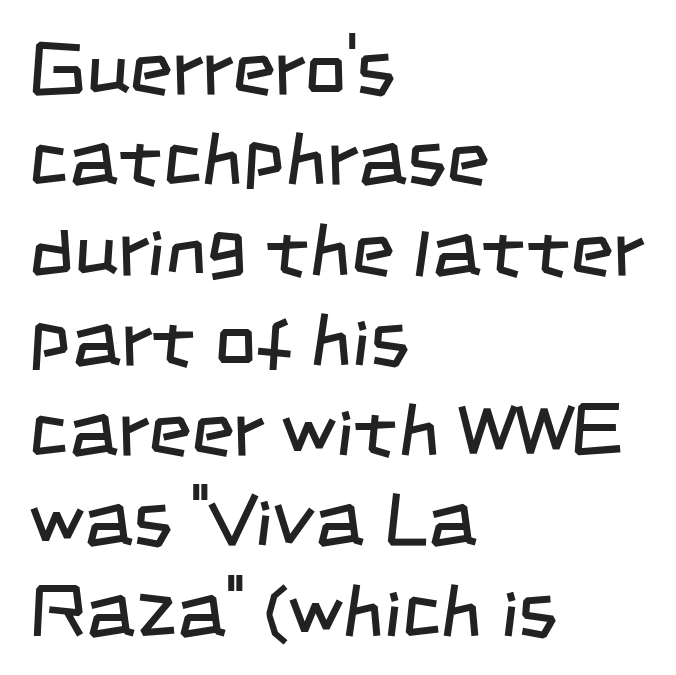
{"serif": "no", "bold": "no", "weight": "regular", "width": "condensed", "stroke_contrast": "low", "x_height": "large", "monospaced": "no", "underline": "no", "align": "left", "line_spacing_ratio": 1.22, "letter_spacing": "normal", "letter_spacing_em": 0.0, "glyph_px": 74}
